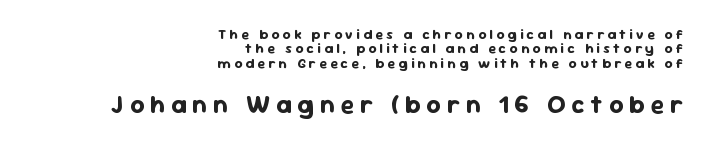
The letters stand straight up with perfectly vertical stems. Chunky letters — that's bold for sure. The passage shown stacks its lines with hardly any gap. Character size in the trailing block exceeds that of the leading block. The lines in this sample share a right terminus and differ only in where they begin.
